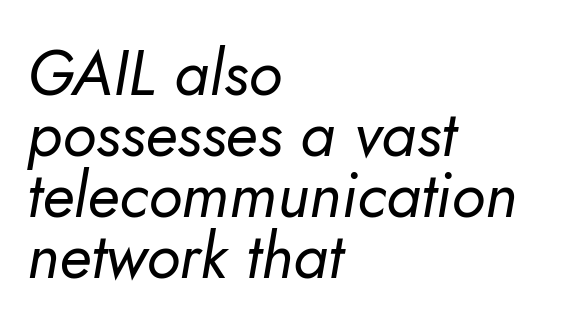
Q: Is the text bold? A: No.
Q: Is the text italic (slanted)? A: Yes, it leans right by about 10 degrees.
Q: Is the text underlined? A: No.
Q: How is the paragraph aligned? A: Left-aligned.
Q: Is the spacing between letters normal or unusually wide? A: Normal.
Q: Is the spacing between lines tight, normal or loose? A: Tight.
Q: Width (condensed, normal, or wide)? A: Normal.
Q: Stroke contrast? A: Low.
Q: x-height? A: Small.
Q: Monospaced? A: No.
